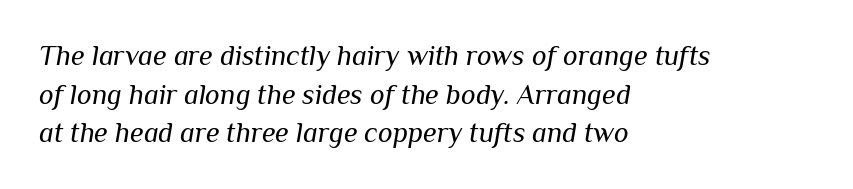
Weight: not bold — regular or lighter. Whoever set this chose a conventional vertical rhythm. The letters sit at their default tracking, neither squeezed nor spread. Tall strokes in this sample are angled rather than plumb. This rendering uses left alignment, leaving the right contour irregular. The space directly below the letters is spotless.
